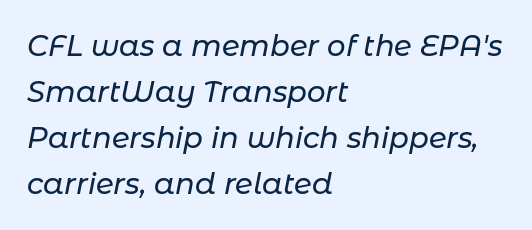
Q: Is the text italic (slanted)? A: Yes, it leans right by about 11 degrees.
Q: Is the text underlined? A: No.
Q: How is the paragraph aligned? A: Left-aligned.
Q: Is the spacing between letters normal or unusually wide? A: Normal.
Q: Is the spacing between lines tight, normal or loose? A: Normal.
Q: Width (condensed, normal, or wide)? A: Normal.
Q: Stroke contrast? A: Low.
Q: x-height? A: Medium.
Q: Monospaced? A: No.
